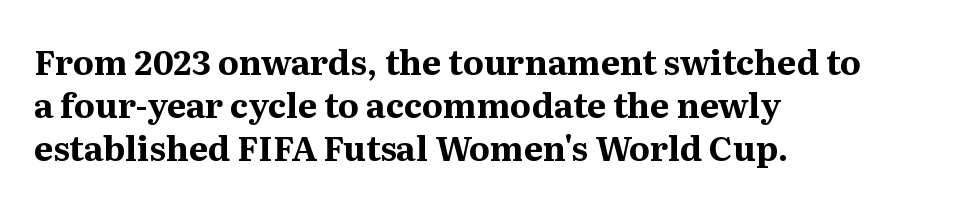
The image shows 34 px bold serif type, upright; set left-aligned, normal line spacing (1.26x), normal letter spacing, not underlined; medium stroke contrast and a medium x-height.
